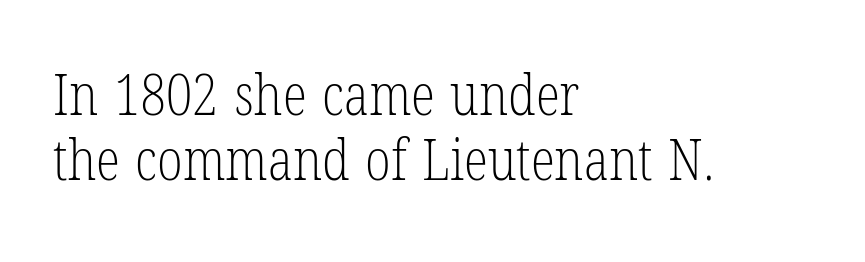
{"serif": "yes", "italic": "no", "bold": "no", "weight": "light", "width": "condensed", "stroke_contrast": "low", "x_height": "medium", "monospaced": "no", "underline": "no", "align": "left", "line_spacing_ratio": 1.16, "letter_spacing": "normal", "letter_spacing_em": 0.0, "glyph_px": 56}
